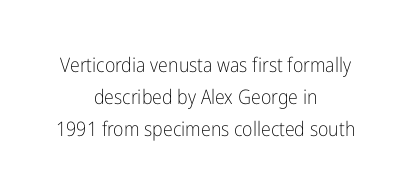
{"italic": "no", "bold": "no", "underline": "no", "align": "center", "line_spacing": "normal", "line_spacing_ratio": 1.59, "letter_spacing": "normal", "letter_spacing_em": 0.0, "glyph_px": 20}
